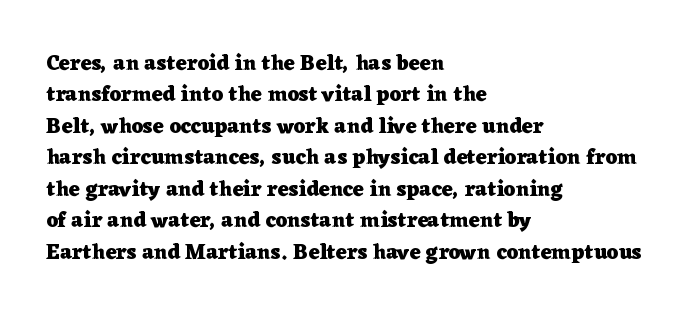
Set as a true bold cut, around the 700 mark. You can tell it's not italic because the verticals are truly vertical. Horizontally, the lines are justified to the leading edge only. Evenly set lines give the paragraph a standard silhouette. Just letters on the line, the space beneath them empty. Compared with typical body copy, the letter spacing here is the same.
